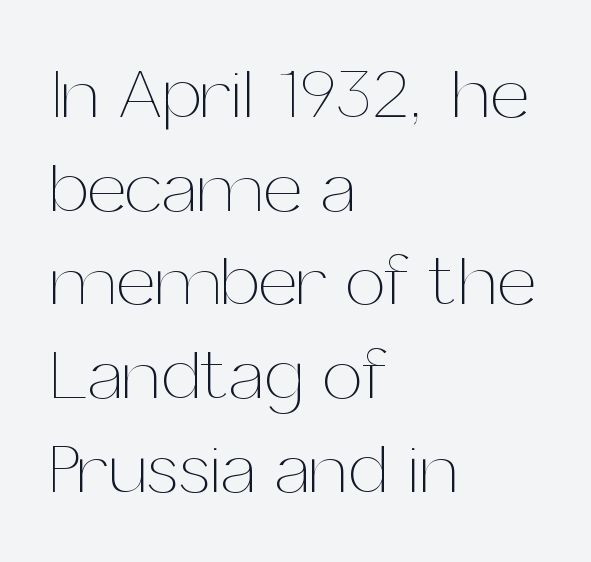
{"italic": "no", "bold": "no", "weight": "thin", "width": "normal", "stroke_contrast": "medium", "x_height": "medium", "monospaced": "no", "underline": "no", "align": "left", "line_spacing": "normal", "line_spacing_ratio": 1.32, "letter_spacing": "normal", "letter_spacing_em": 0.0, "glyph_px": 71}
